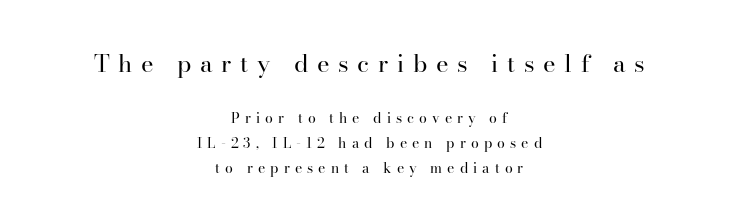
Q: Is the text bold? A: No.
Q: Is the text italic (slanted)? A: No, it is upright.
Q: Is the text underlined? A: No.
Q: How is the paragraph aligned? A: Centered.
Q: Is the spacing between letters normal or unusually wide? A: Unusually wide.
Q: Which block of text is set in a larger size, the first (top) or the second (bottom)? A: The first (top) one.
